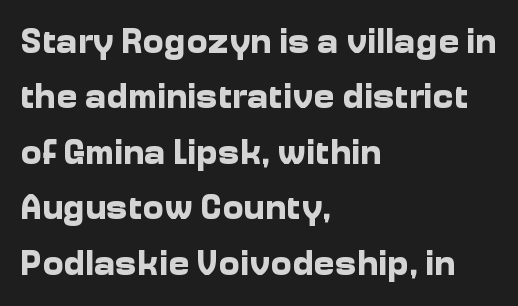
A typesetter would call this leading conventional body-copy spacing. Check under the words: just untouched page. This is sans-serif lettering, the kind often seen on screens and signage. The tracking reads as untouched default to a designer's eye. This sample has the flowing, uneven cadence of proportional lettering.
